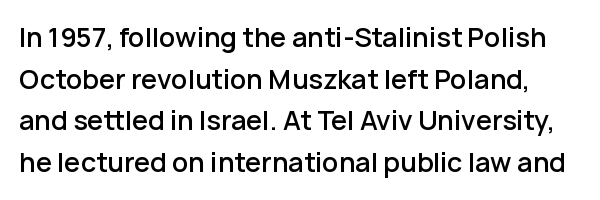
Characters remain perfectly vertical along every line. Underlining? Definitely not there. Standard letterfit; no display-style spreading of the glyphs. If you measured baseline to baseline, you'd find a middling distance.
